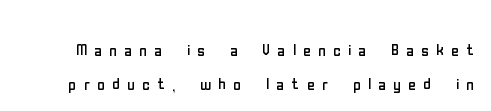
Posture: upright roman. Rule under the text: the space is simply empty. The gaps between neighbouring characters are conspicuously large. Weight: not bold — regular or lighter.
